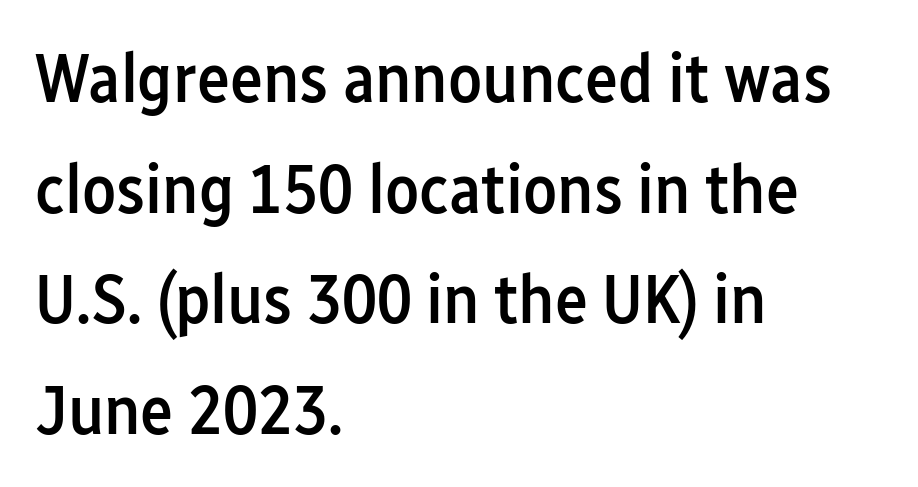
The passage shown is typed in a proportional face where columns would drift. No extra tracking has been applied to these lines. In terms of weight, the rendering is demibold, just under bold. Line starts are locked; line ends wander. The lines sit at an ordinary, default distance from one another.
